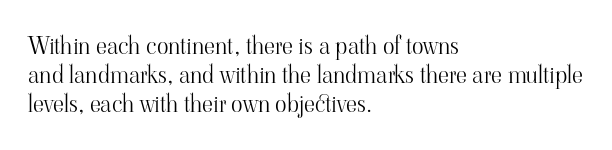
The strokes carry an ordinary text weight at most. Default kerning and tracking; the words read as compact shapes. The gap between lines stays unmarked. Does the lettering tilt? It doesn't — this is upright.
